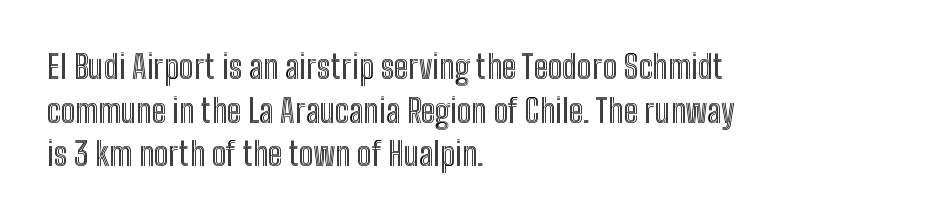
{"italic": "no", "width": "condensed", "x_height": "medium", "monospaced": "no", "underline": "no", "align": "left", "line_spacing": "normal", "line_spacing_ratio": 1.36, "letter_spacing": "normal", "letter_spacing_em": 0.0, "glyph_px": 32}
